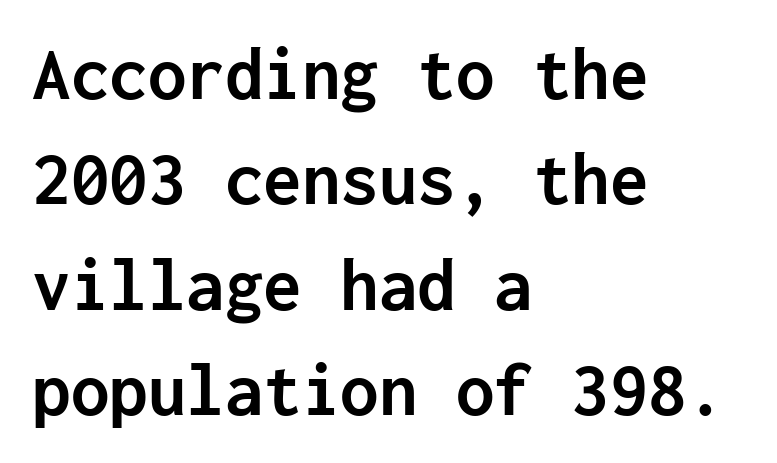
Type without underlining. Caption: bold face, heavy strokes. Is this a fixed-width face? Yes — each glyph sits in an identical cell. The lines sit at an ordinary, default distance from one another. The line texture is even and compact thanks to regular tracking.
